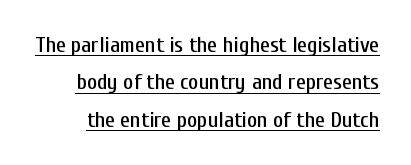
{"italic": "no", "underline": "yes", "line_spacing": "normal", "line_spacing_ratio": 1.7, "letter_spacing": "normal", "letter_spacing_em": 0.0, "glyph_px": 22}
